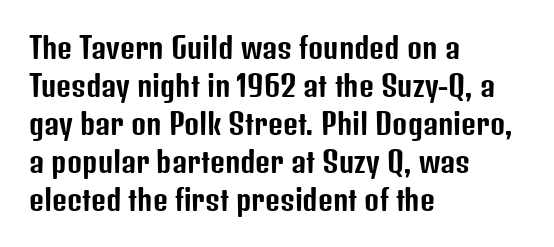
Q: Is the text italic (slanted)? A: No, it is upright.
Q: Is the typeface a serif or a sans-serif typeface? A: Sans-serif.
Q: Is the text underlined? A: No.
Q: How is the paragraph aligned? A: Left-aligned.
Q: Is the spacing between letters normal or unusually wide? A: Normal.
Q: Is the spacing between lines tight, normal or loose? A: Normal.
Q: Width (condensed, normal, or wide)? A: Condensed.
Q: Stroke contrast? A: Low.
Q: x-height? A: Medium.
Q: Monospaced? A: No.
